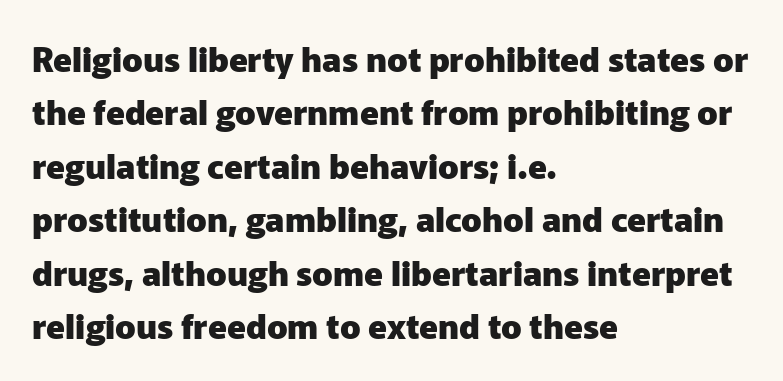
Character widths vary here, with narrow letters taking less room than wide ones. No extra tracking has been applied to these lines. Just letters on the line, the space beneath them empty. Honestly, the row spacing looks completely unremarkable. The face used here has the dense, thick strokes of a bold. The lines in this sample share a left origin and differ only in where they stop.
